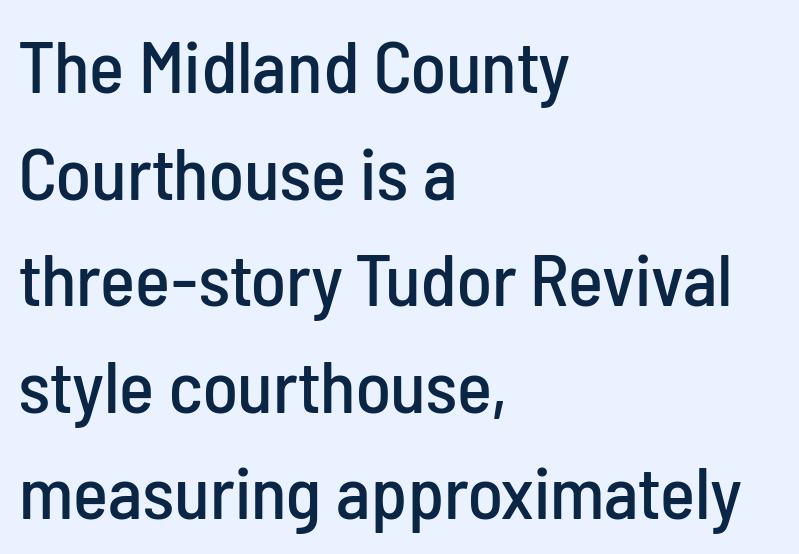
Q: Is the text italic (slanted)? A: No, it is upright.
Q: Is the typeface a serif or a sans-serif typeface? A: Sans-serif.
Q: Is the text underlined? A: No.
Q: How is the paragraph aligned? A: Left-aligned.
Q: Is the spacing between letters normal or unusually wide? A: Normal.
Q: Is the spacing between lines tight, normal or loose? A: Normal.
Q: Width (condensed, normal, or wide)? A: Condensed.
Q: Stroke contrast? A: Low.
Q: x-height? A: Medium.
Q: Monospaced? A: No.
